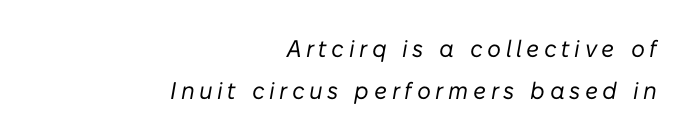
The image shows 24 px text type, italic (leaning right); set right-aligned, line spacing 1.74x, not underlined.
